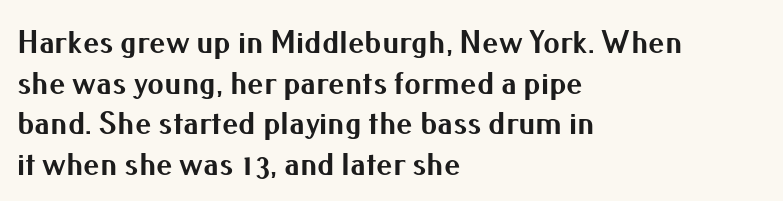
{"serif": "no", "italic": "no", "bold": "yes", "weight": "bold", "width": "normal", "stroke_contrast": "medium", "x_height": "small", "monospaced": "no", "underline": "no", "align": "left", "line_spacing_ratio": 1.23, "letter_spacing": "normal", "letter_spacing_em": 0.0, "glyph_px": 33}
